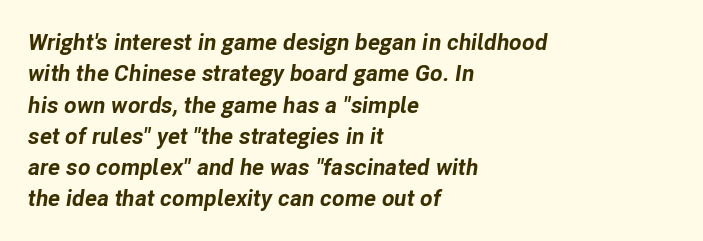
Q: Is the text bold? A: Yes.
Q: Is the text italic (slanted)? A: Yes, it leans right by about 8 degrees.
Q: Is the text underlined? A: No.
Q: How is the paragraph aligned? A: Left-aligned.
Q: Is the spacing between letters normal or unusually wide? A: Normal.
Q: Is the spacing between lines tight, normal or loose? A: Normal.
